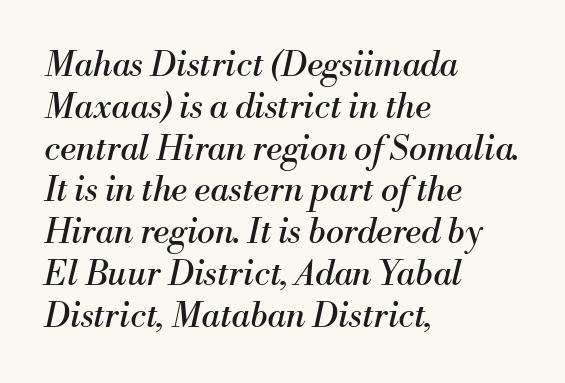
These lines stack with their left ends in a neat column. The font's italic variant was chosen for this text. Here the glyphs are tracked normally, forming tight word shapes. The zone under the glyphs is completely vacant.
